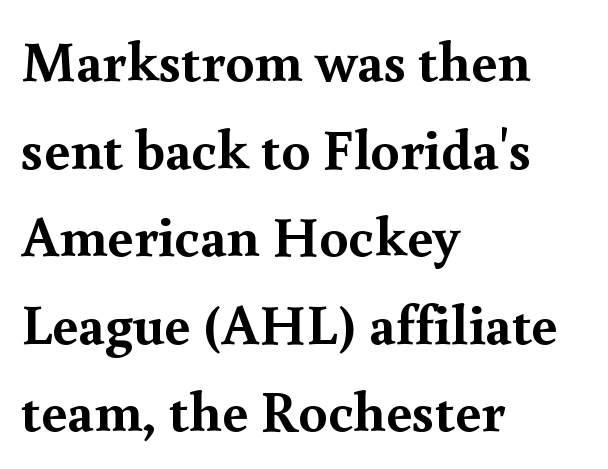
The image shows 58 px semibold serif type, upright; set left-aligned, normal line spacing (1.51x), normal letter spacing, not underlined; a small x-height.
